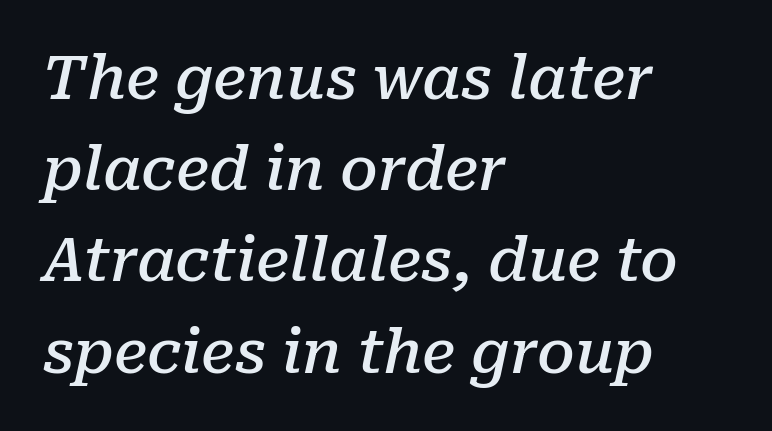
Descender tails drop into unmarked territory. Layout note: lines flush left. Observe the ordinary spacing: letters are neighbours, not strangers. Serifs: yes, visible at the terminals of the letterforms. The rendering uses natural spacing where letterforms have individual widths.
